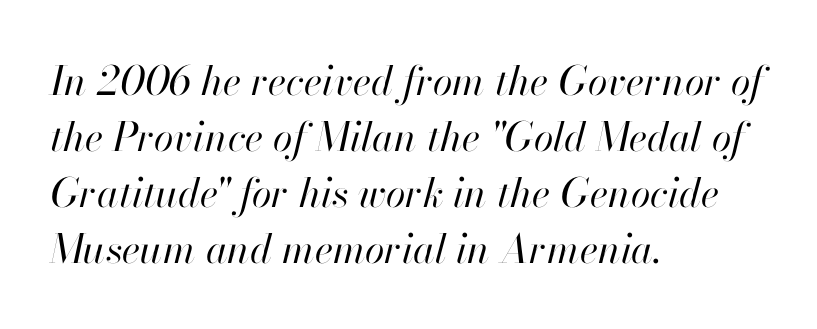
{"italic": "yes", "lean": "right", "slant_degrees": 13, "bold": "no", "weight": "regular", "width": "normal", "stroke_contrast": "high", "x_height": "small", "monospaced": "no", "underline": "no", "align": "left", "line_spacing": "normal", "line_spacing_ratio": 1.4, "letter_spacing": "normal", "letter_spacing_em": 0.0, "glyph_px": 40}
